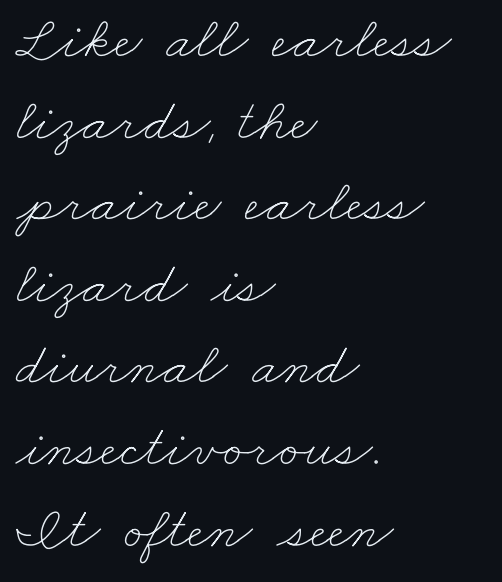
Q: Is the text bold? A: No.
Q: Is the text underlined? A: No.
Q: How is the paragraph aligned? A: Left-aligned.
Q: Is the spacing between letters normal or unusually wide? A: Normal.
Q: Is the spacing between lines tight, normal or loose? A: Normal.
Q: Width (condensed, normal, or wide)? A: Wide.
Q: Stroke contrast? A: Low.
Q: x-height? A: Small.
Q: Monospaced? A: No.
